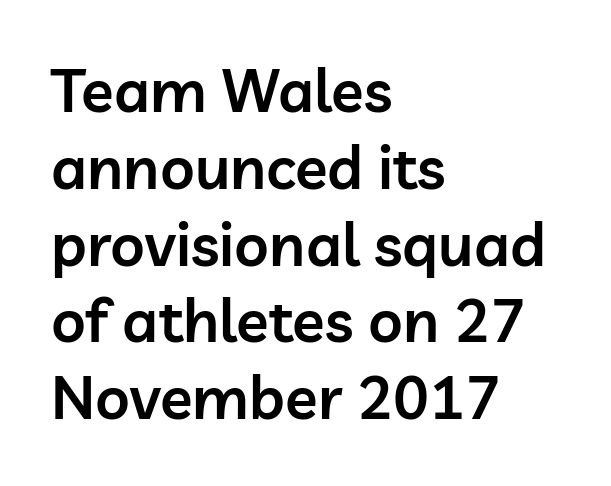
Is this a sans? Yes — the strokes have no serifs. These lines carry some extra weight — a demibold, not a full bold. Plain, unruled lines of type. You could not count columns in this text — the font is proportionally spaced. The line texture is even and compact thanks to regular tracking.
